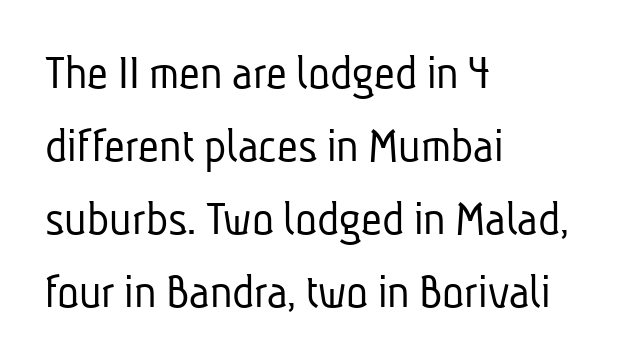
The image shows 51 px light, condensed sans-serif type; set left-aligned, normal line spacing (1.43x), normal letter spacing, not underlined; low stroke contrast and a medium x-height.
